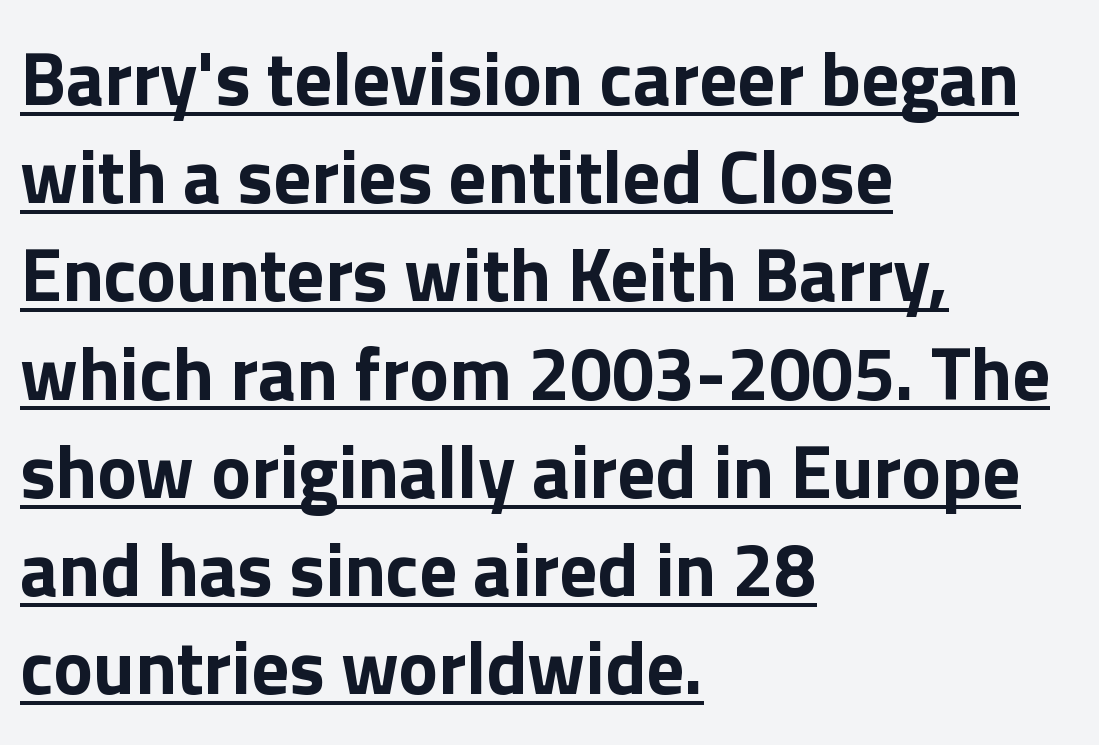
The image shows 75 px bold sans-serif type, upright; set left-aligned, normal line spacing (1.31x), normal letter spacing, underlined; low stroke contrast and a medium x-height.
